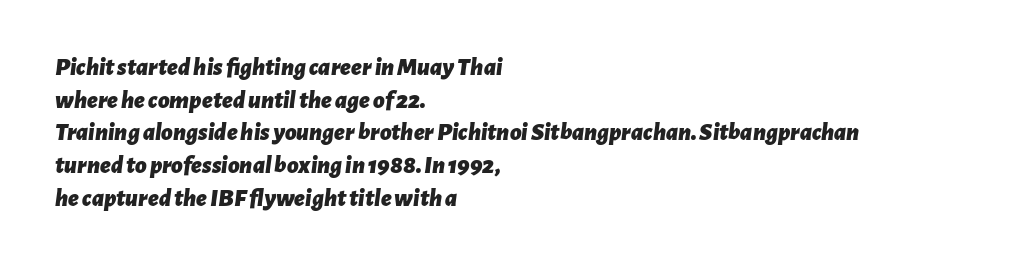
The image shows 25 px bold type, italic (leaning right); set left-aligned, normal line spacing (1.31x), normal letter spacing, not underlined.
